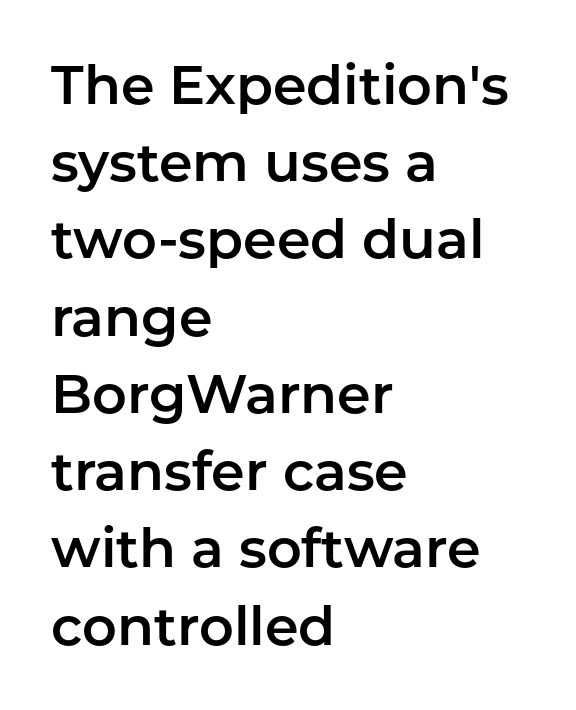
{"serif": "no", "italic": "no", "width": "normal", "stroke_contrast": "low", "x_height": "medium", "monospaced": "no", "underline": "no", "align": "left", "line_spacing": "normal", "line_spacing_ratio": 1.43, "letter_spacing": "normal", "letter_spacing_em": 0.0, "glyph_px": 54}
